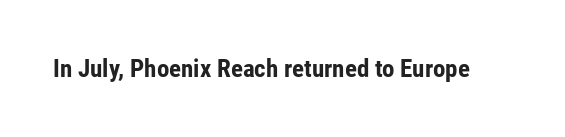
The image shows 25 px bold type, upright; set normal letter spacing, not underlined.
